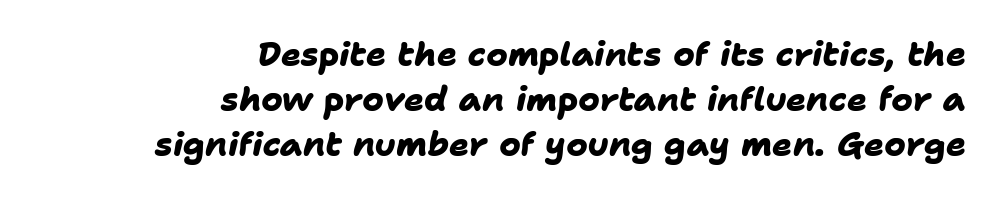
{"serif": "no", "bold": "yes", "weight": "heavy", "width": "normal", "stroke_contrast": "low", "x_height": "medium", "monospaced": "no", "underline": "no", "align": "right", "line_spacing": "normal", "line_spacing_ratio": 1.37, "letter_spacing": "normal", "letter_spacing_em": 0.0, "glyph_px": 33}
